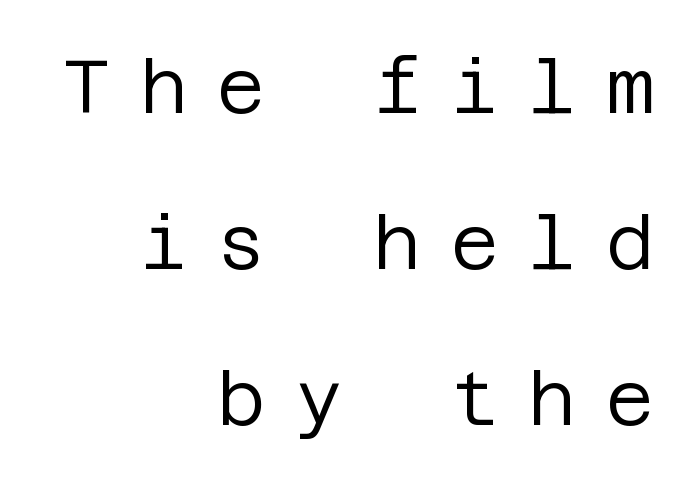
The image shows 74 px regular-weight sans-serif type, upright; set right-aligned, loose line spacing (2.11x), unusually wide letter spacing (+0.4 em), not underlined; low stroke contrast and a large x-height.
